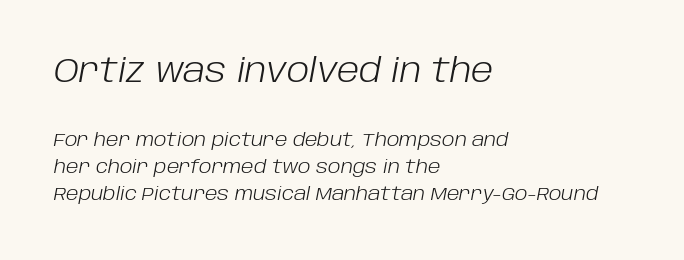
Summary of weight: not heavy and not bold. Varying glyph widths throughout — classic text-font behaviour. Reading down the column, the eye jumps a familiar distance to each next line. The area under the type is left untouched. Short note: letters normally spaced. The first block has been scaled up relative to the second.
